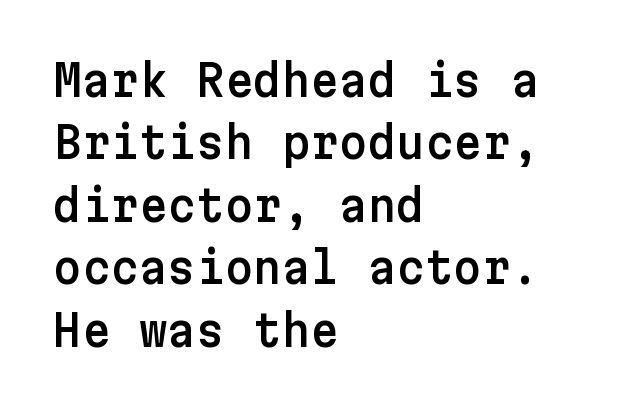
The image shows 44 px sans-serif type, upright; set left-aligned, normal line spacing (1.42x), normal letter spacing, not underlined; low stroke contrast and a medium x-height.
